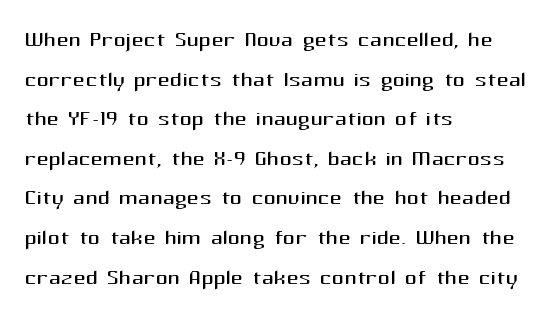
Inter-character spacing is left at the font's built-in metrics. In terms of letterform style, serifs are entirely absent. Does the lettering tilt? It doesn't — this is upright. Normally led — the rows are evenly, conventionally spaced. Heft: none added — not bold.
